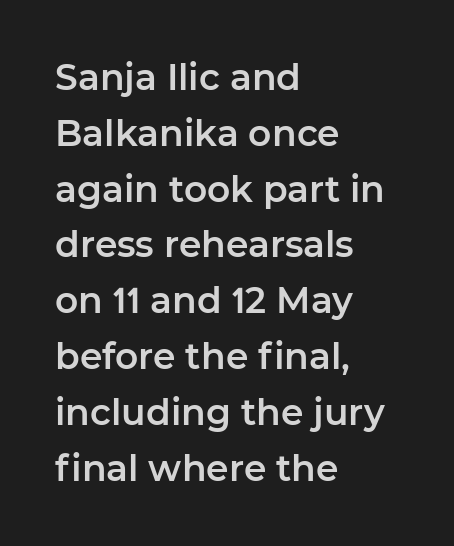
The image shows 36 px sans-serif type, upright; set left-aligned, normal line spacing (1.55x), normal letter spacing, not underlined; low stroke contrast and a medium x-height.
